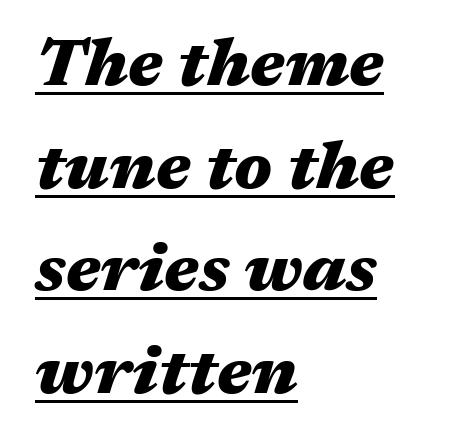
{"italic": "yes", "lean": "right", "slant_degrees": 17, "bold": "yes", "weight": "heavy", "width": "wide", "stroke_contrast": "medium", "x_height": "medium", "monospaced": "no", "underline": "yes", "align": "left", "line_spacing": "normal", "line_spacing_ratio": 1.53, "letter_spacing": "normal", "letter_spacing_em": 0.0, "glyph_px": 67}
